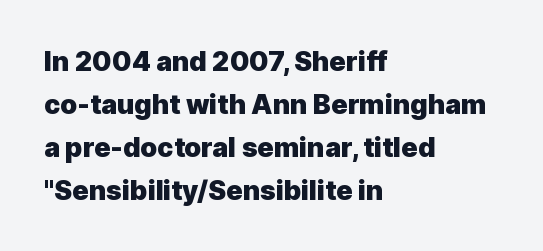
{"italic": "no", "bold": "yes", "underline": "no", "align": "left", "line_spacing": "normal", "line_spacing_ratio": 1.59, "letter_spacing": "normal", "letter_spacing_em": 0.0, "glyph_px": 27}
